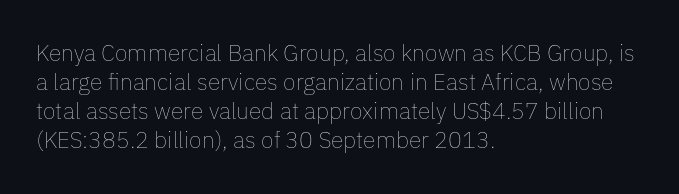
Q: Is the text bold? A: No.
Q: Is the text italic (slanted)? A: No, it is upright.
Q: Is the text underlined? A: No.
Q: How is the paragraph aligned? A: Left-aligned.
Q: Is the spacing between letters normal or unusually wide? A: Normal.
Q: Is the spacing between lines tight, normal or loose? A: Normal.
